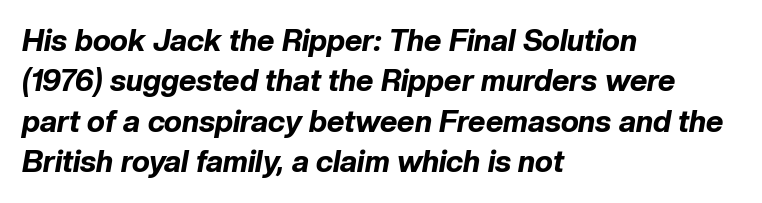
Q: Is the text bold? A: Yes.
Q: Is the text italic (slanted)? A: Yes, it leans right by about 10 degrees.
Q: Is the text underlined? A: No.
Q: How is the paragraph aligned? A: Left-aligned.
Q: Is the spacing between letters normal or unusually wide? A: Normal.
Q: Is the spacing between lines tight, normal or loose? A: Normal.
Q: Width (condensed, normal, or wide)? A: Normal.
Q: Stroke contrast? A: Low.
Q: x-height? A: Medium.
Q: Monospaced? A: No.
